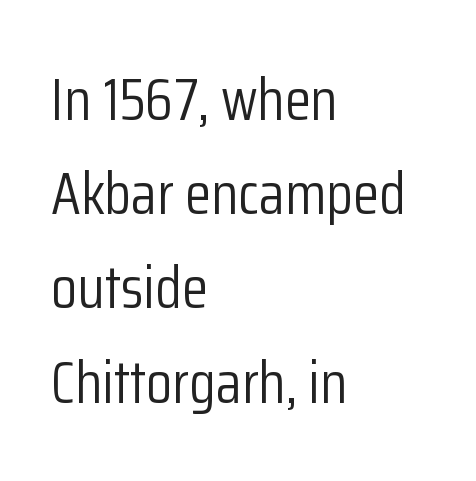
{"serif": "no", "italic": "no", "bold": "no", "weight": "light", "width": "condensed", "stroke_contrast": "low", "x_height": "medium", "monospaced": "no", "underline": "no", "align": "left", "line_spacing": "normal", "line_spacing_ratio": 1.57, "letter_spacing": "normal", "letter_spacing_em": 0.0, "glyph_px": 60}
